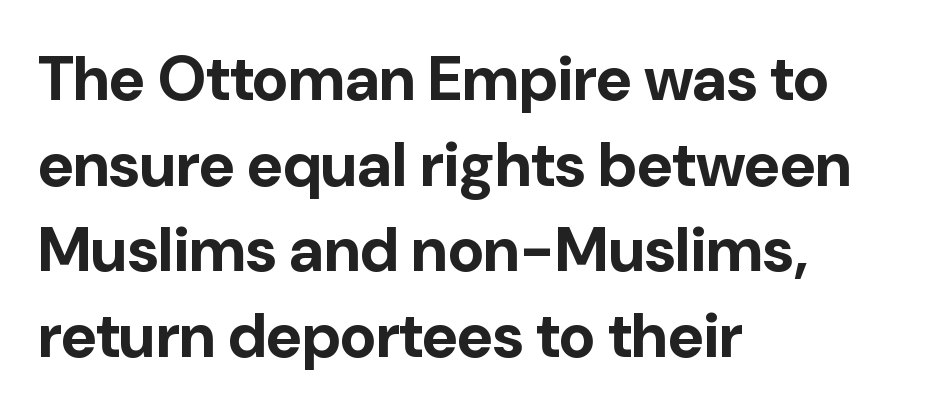
The rendering shows plain stroke endings on the letterforms — a sans-serif design. Emphasis by weight is at full strength: bold. Horizontal alignment here is leftward, the default for most running prose. Unlike italic type, these characters show no tilt at all. The passage shown is typed in a proportional face where columns would drift.
